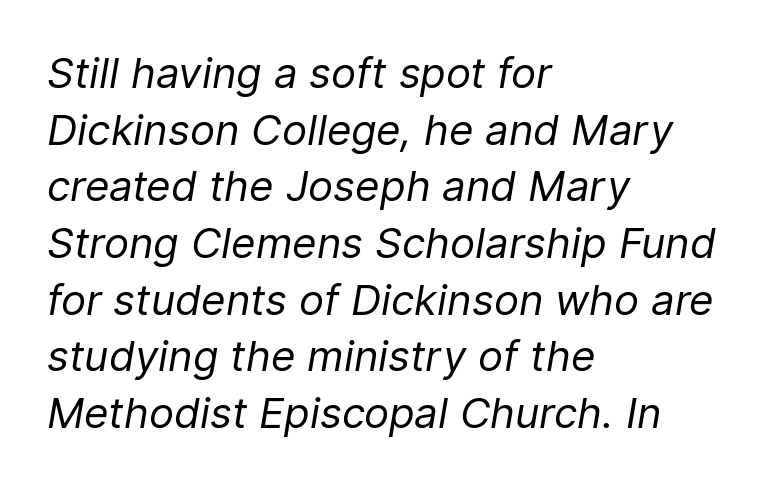
Q: Is the text bold? A: No.
Q: Is the text italic (slanted)? A: Yes, it leans right by about 9 degrees.
Q: Is the text underlined? A: No.
Q: How is the paragraph aligned? A: Left-aligned.
Q: Is the spacing between letters normal or unusually wide? A: Normal.
Q: Is the spacing between lines tight, normal or loose? A: Normal.
Q: Width (condensed, normal, or wide)? A: Normal.
Q: Stroke contrast? A: Low.
Q: x-height? A: Medium.
Q: Monospaced? A: No.
